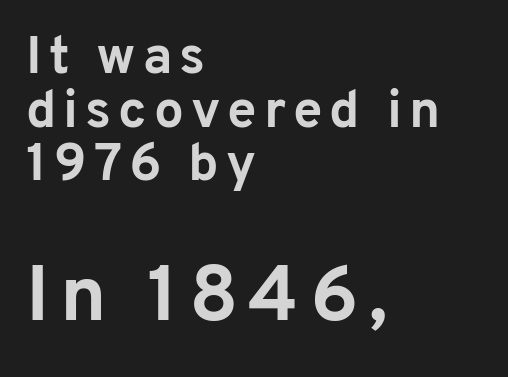
These lines huddle together more closely than default settings would place them. These words are printed bold, with thick strokes throughout. Stroke terminals: plain, sans-serif. Do the characters align in a grid? No, the font is proportional. Unlike italic type, these characters show no tilt at all. If you squint, the bottom block still reads clearly — it's the larger of the two.
